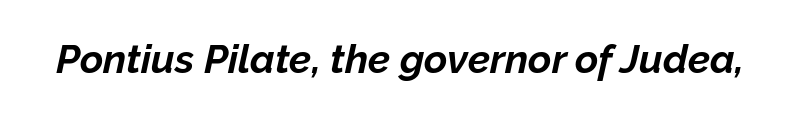
Pretty heavy lettering here — definitely bold. The strip under each line holds only bare page. The font's italic variant was chosen for this text. Nobody touched the tracking dial on this one. Varying glyph widths throughout — classic text-font behaviour.
